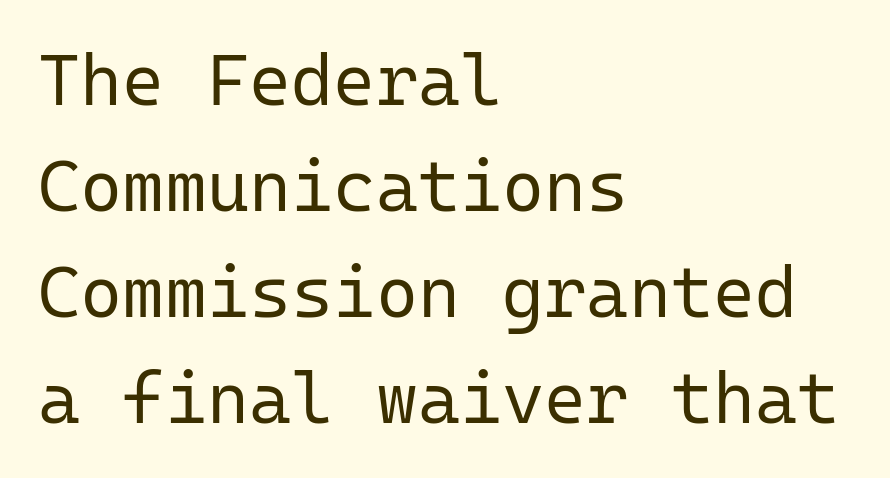
{"serif": "no", "italic": "no", "bold": "no", "weight": "regular", "width": "normal", "stroke_contrast": "low", "x_height": "medium", "monospaced": "yes", "underline": "no", "align": "left", "line_spacing": "normal", "line_spacing_ratio": 1.47, "letter_spacing": "normal", "letter_spacing_em": 0.0, "glyph_px": 72}
